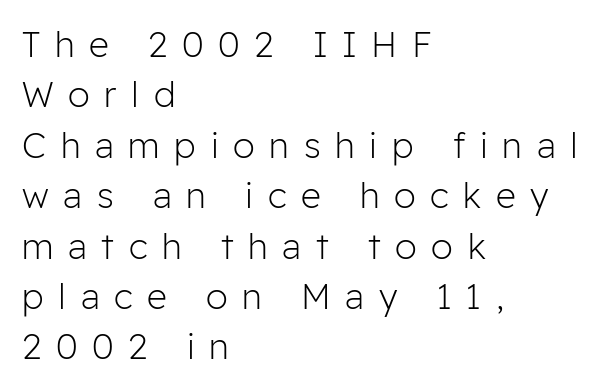
Q: Is the text bold? A: No.
Q: Is the text italic (slanted)? A: No, it is upright.
Q: Is the typeface a serif or a sans-serif typeface? A: Sans-serif.
Q: Is the text underlined? A: No.
Q: How is the paragraph aligned? A: Left-aligned.
Q: Is the spacing between letters normal or unusually wide? A: Unusually wide.
Q: Is the spacing between lines tight, normal or loose? A: Normal.
Q: Width (condensed, normal, or wide)? A: Normal.
Q: Stroke contrast? A: Low.
Q: x-height? A: Medium.
Q: Monospaced? A: No.
